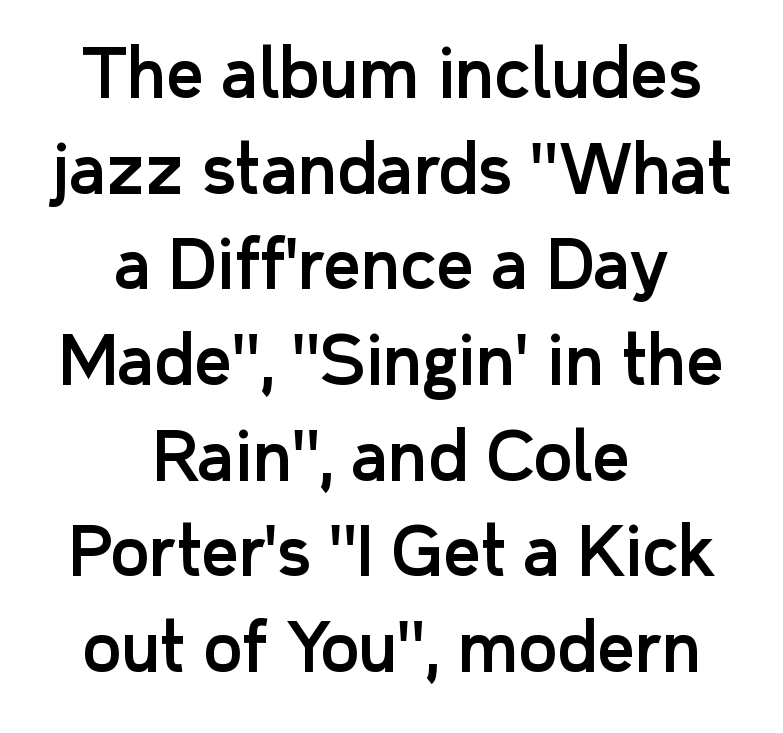
The image shows 66 px sans-serif type, upright; set centered, normal line spacing (1.45x), normal letter spacing, not underlined; low stroke contrast and a medium x-height.
